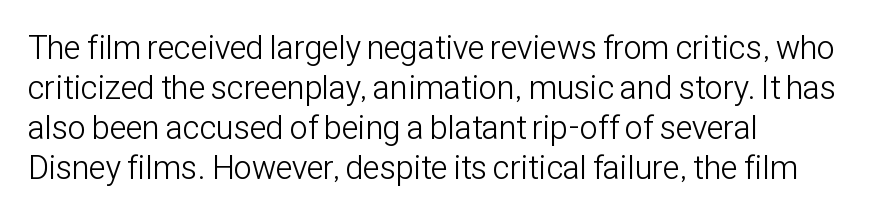
Grotesque or geometric, the face here clearly has no serifs. One-word summary of the alignment: left. The letters stand straight up with perfectly vertical stems. A typesetter would call this proportional, since set widths differ per character. The passage shown is not underscored anywhere.
